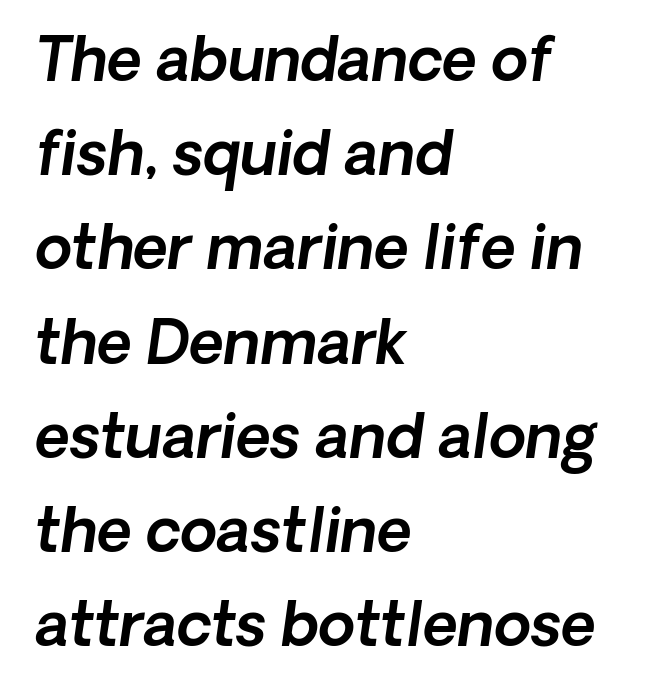
The image shows 60 px text type, italic (leaning right); set left-aligned, normal line spacing (1.57x), normal letter spacing, not underlined; a medium x-height.
